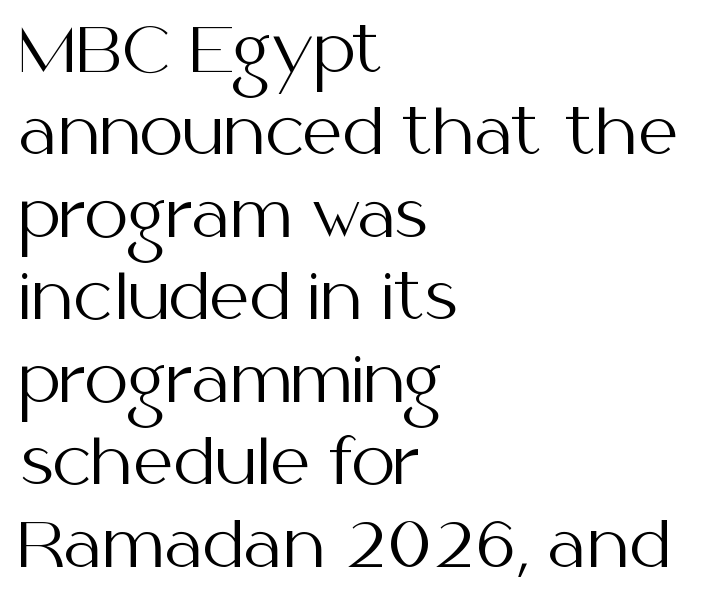
Q: Is the text bold? A: No.
Q: Is the text italic (slanted)? A: No, it is upright.
Q: Is the typeface a serif or a sans-serif typeface? A: Sans-serif.
Q: Is the text underlined? A: No.
Q: How is the paragraph aligned? A: Left-aligned.
Q: Is the spacing between letters normal or unusually wide? A: Normal.
Q: Is the spacing between lines tight, normal or loose? A: Normal.
Q: Width (condensed, normal, or wide)? A: Normal.
Q: Stroke contrast? A: Medium.
Q: x-height? A: Medium.
Q: Monospaced? A: No.
